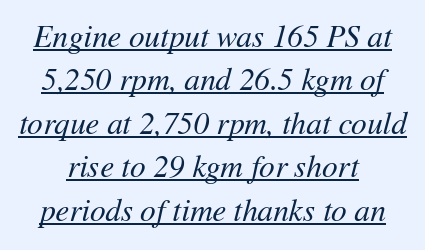
Q: Is the text bold? A: No.
Q: Is the text italic (slanted)? A: Yes, it leans right by about 11 degrees.
Q: Is the text underlined? A: Yes.
Q: Is the spacing between letters normal or unusually wide? A: Normal.
Q: Is the spacing between lines tight, normal or loose? A: Normal.
Q: Width (condensed, normal, or wide)? A: Normal.
Q: Stroke contrast? A: Medium.
Q: x-height? A: Medium.
Q: Monospaced? A: No.
